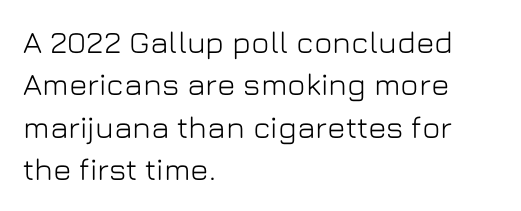
Q: Is the text italic (slanted)? A: No, it is upright.
Q: Is the typeface a serif or a sans-serif typeface? A: Sans-serif.
Q: Is the text underlined? A: No.
Q: How is the paragraph aligned? A: Left-aligned.
Q: Is the spacing between letters normal or unusually wide? A: Normal.
Q: Is the spacing between lines tight, normal or loose? A: Normal.
Q: Width (condensed, normal, or wide)? A: Normal.
Q: Stroke contrast? A: Low.
Q: x-height? A: Medium.
Q: Monospaced? A: No.
